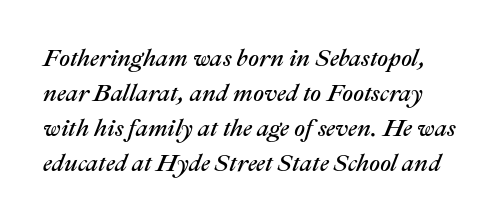
In terms of posture, this sample is oblique. Anything drawn beneath the words? Only blank space. Students, observe: this is what conventionally led text looks like. Students, note that the glyphs here touch the page at normal intervals.
